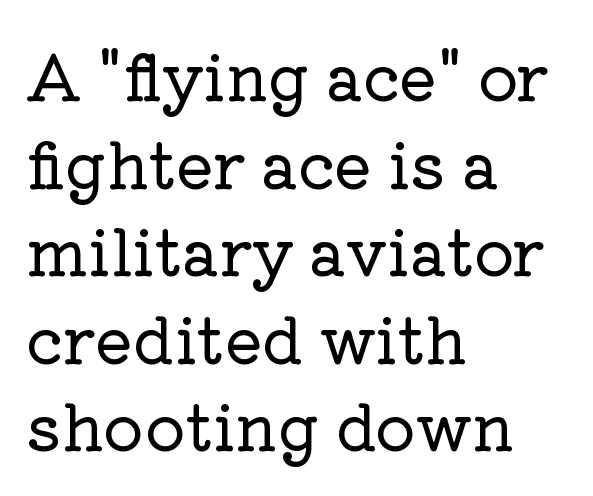
The image shows 63 px serif type, upright; set left-aligned, normal line spacing (1.39x), normal letter spacing, not underlined; low stroke contrast and a medium x-height.
